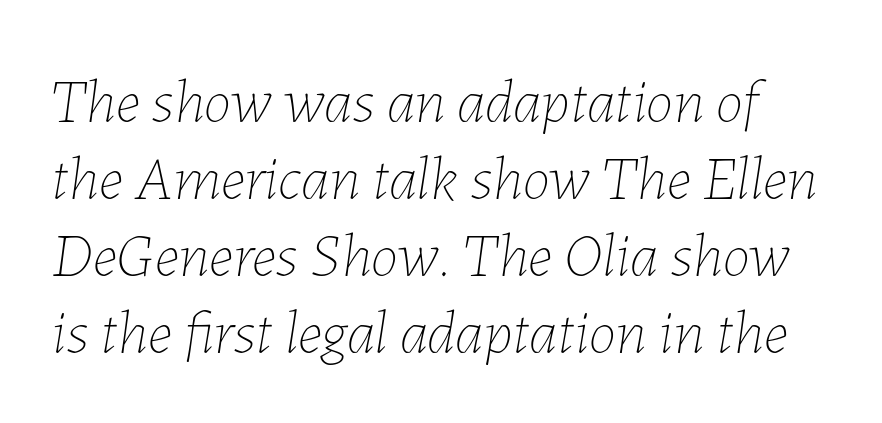
The image shows 62 px thin type, italic (leaning right); set line spacing 1.24x, normal letter spacing, not underlined; low stroke contrast and a medium x-height.
